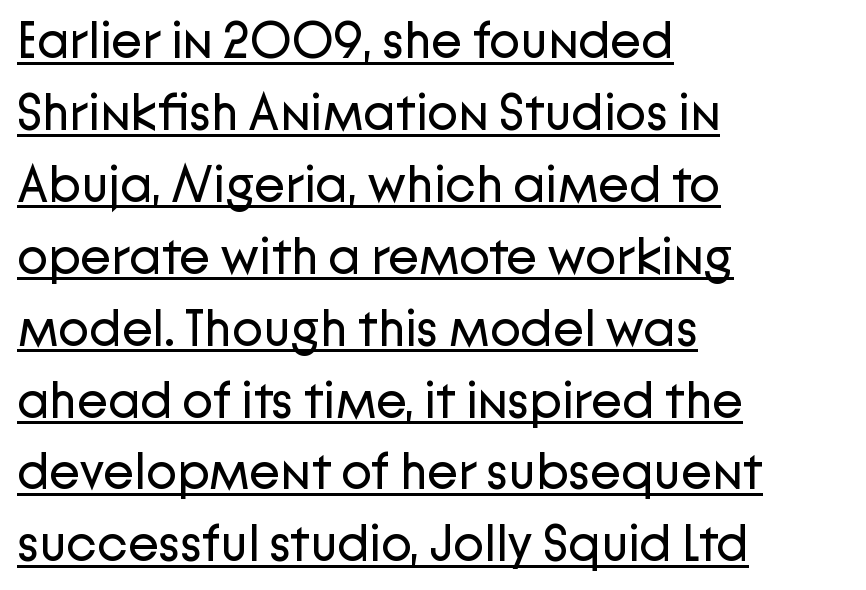
Varying glyph widths throughout — classic text-font behaviour. One glance says typical: line gaps are just what's usual. The font sits on the lighter half of the weight spectrum, regular included. Where is the straight margin? On the left. No italicization has been applied; the sample stays upright. Descenders here cross a horizontal rule under the line.
